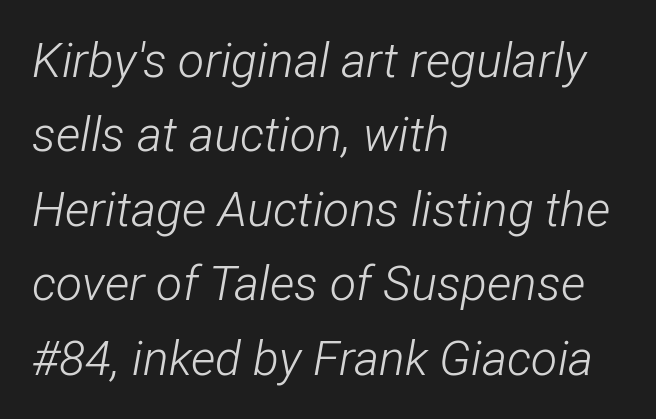
Q: Is the text bold? A: No.
Q: Is the text italic (slanted)? A: Yes, it leans right by about 12 degrees.
Q: Is the text underlined? A: No.
Q: How is the paragraph aligned? A: Left-aligned.
Q: Is the spacing between letters normal or unusually wide? A: Normal.
Q: Is the spacing between lines tight, normal or loose? A: Normal.
Q: Width (condensed, normal, or wide)? A: Condensed.
Q: Stroke contrast? A: Low.
Q: x-height? A: Medium.
Q: Monospaced? A: No.
